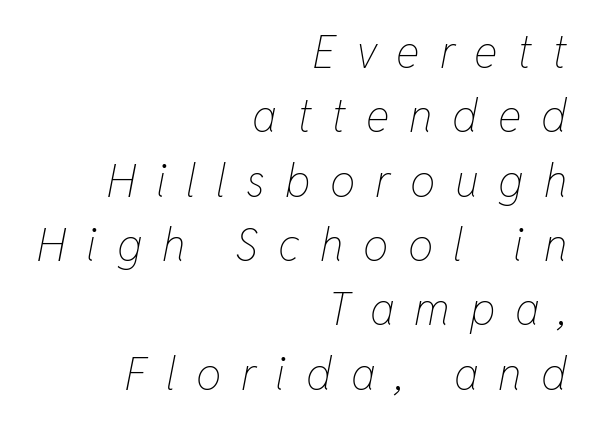
This sample keeps an unexceptional amount of space between lines. Observe the wide spacing: letters keep a clear distance from each other. You could not count columns in this text — the font is proportionally spaced. A bare baseline throughout the passage.
